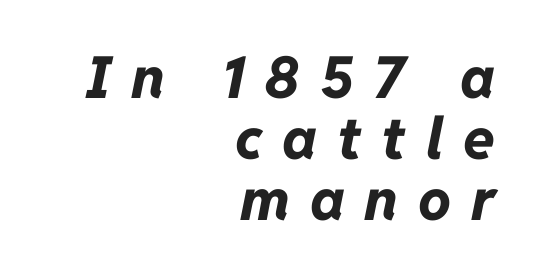
{"italic": "yes", "lean": "right", "slant_degrees": 11, "bold": "yes", "weight": "bold", "width": "normal", "stroke_contrast": "low", "x_height": "medium", "monospaced": "no", "underline": "no", "align": "right", "line_spacing": "tight", "line_spacing_ratio": 1.05, "letter_spacing": "wide", "letter_spacing_em": 0.34, "glyph_px": 58}
